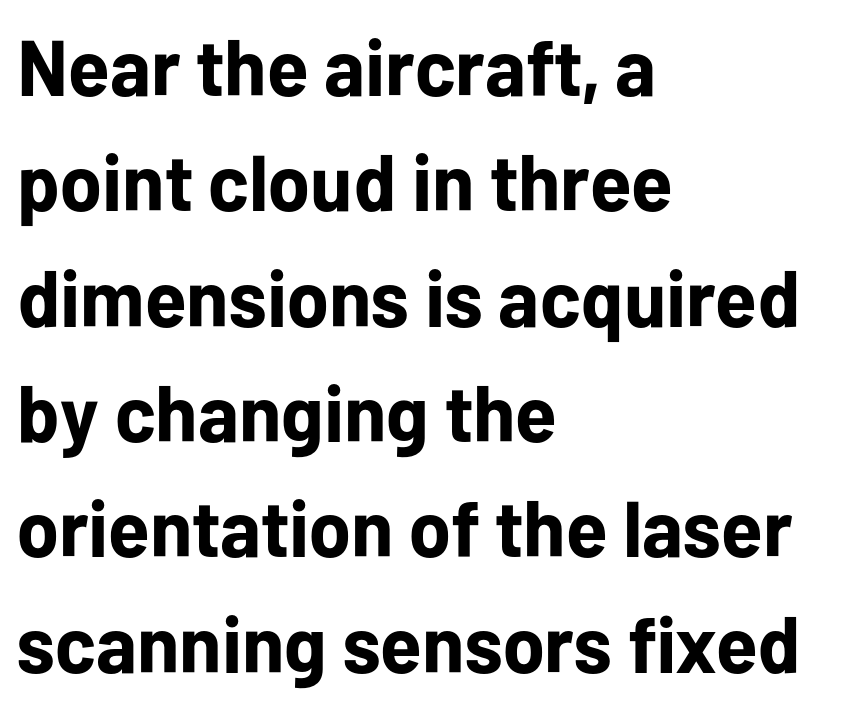
The image shows 79 px bold sans-serif type, upright; set left-aligned, normal line spacing (1.46x), normal letter spacing, not underlined; low stroke contrast and a medium x-height.
